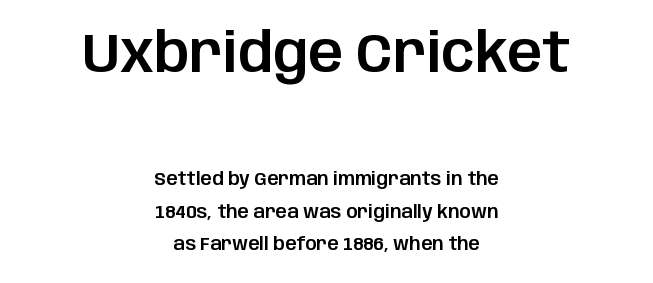
The designer gave the opening block more size than the closing block. This sample has the flowing, uneven cadence of proportional lettering. Unlike italic type, these characters show no tilt at all. Compared with a flush-left layout, this one balances lines on the center instead. Students, note that the glyphs here touch the page at normal intervals. Underlining? Definitely not there.
